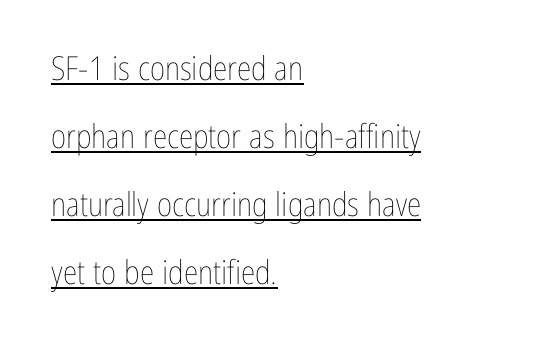
The image shows 33 px thin, condensed type, upright; set left-aligned, loose line spacing (2.06x), normal letter spacing, underlined; low stroke contrast and a medium x-height.
